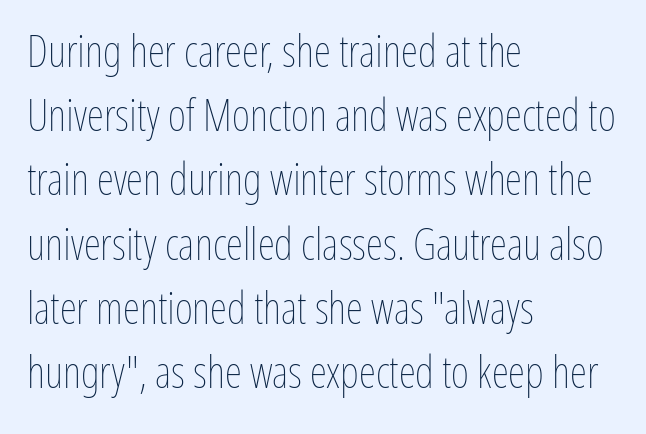
Q: Is the text bold? A: No.
Q: Is the text italic (slanted)? A: No, it is upright.
Q: Is the text underlined? A: No.
Q: How is the paragraph aligned? A: Left-aligned.
Q: Is the spacing between letters normal or unusually wide? A: Normal.
Q: Is the spacing between lines tight, normal or loose? A: Normal.
Q: Width (condensed, normal, or wide)? A: Condensed.
Q: Stroke contrast? A: Low.
Q: x-height? A: Medium.
Q: Monospaced? A: No.
